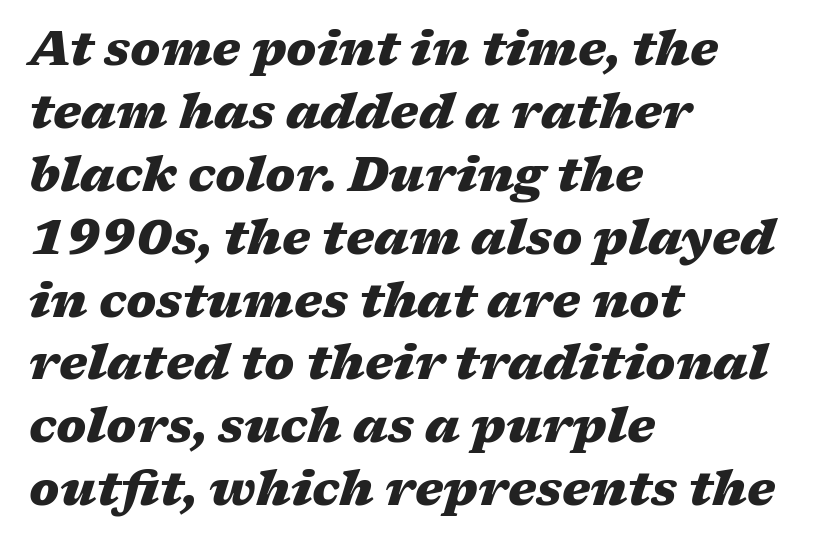
Q: Is the text bold? A: Yes.
Q: Is the text italic (slanted)? A: Yes, it leans right by about 17 degrees.
Q: Is the text underlined? A: No.
Q: How is the paragraph aligned? A: Left-aligned.
Q: Is the spacing between letters normal or unusually wide? A: Normal.
Q: Is the spacing between lines tight, normal or loose? A: Normal.
Q: Width (condensed, normal, or wide)? A: Wide.
Q: Stroke contrast? A: Medium.
Q: x-height? A: Medium.
Q: Monospaced? A: No.
